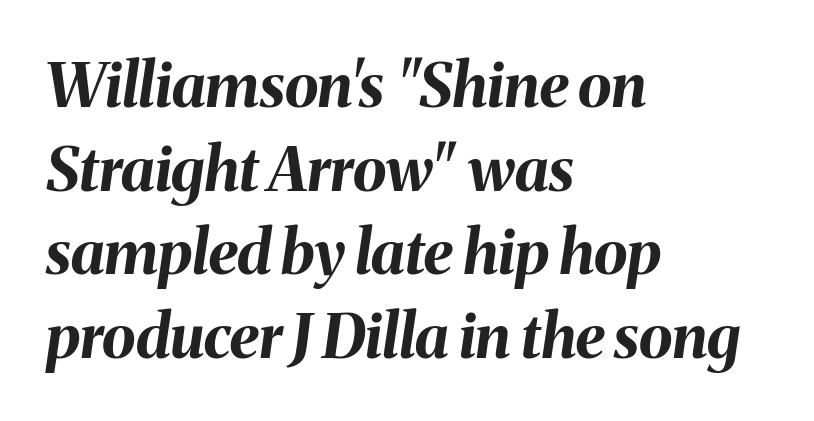
Q: Is the text bold? A: Yes.
Q: Is the text italic (slanted)? A: Yes, it leans right by about 8 degrees.
Q: Is the text underlined? A: No.
Q: How is the paragraph aligned? A: Left-aligned.
Q: Is the spacing between letters normal or unusually wide? A: Normal.
Q: Is the spacing between lines tight, normal or loose? A: Normal.
Q: Width (condensed, normal, or wide)? A: Normal.
Q: Stroke contrast? A: Medium.
Q: x-height? A: Medium.
Q: Monospaced? A: No.
